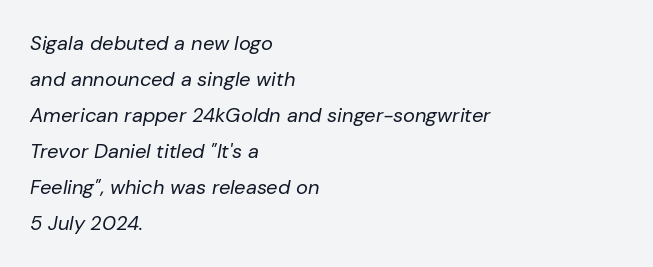
Short and long lines alike share a common starting point at left. The tracking reads as untouched default to a designer's eye. Slanted lettering throughout. Descenders hang freely into open space. Counters stay open thanks to moderate or lighter strokes.
